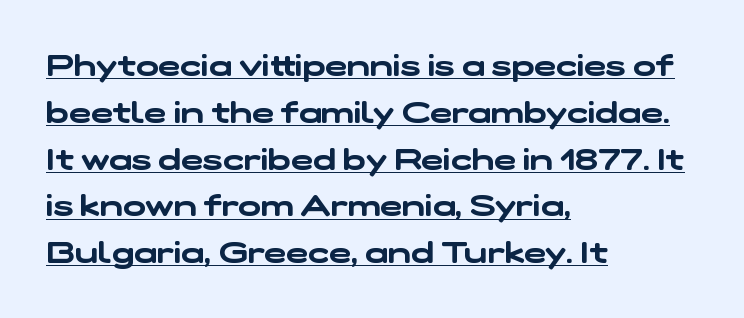
The image shows 30 px wide sans-serif type; set left-aligned, normal line spacing (1.56x), normal letter spacing, underlined; low stroke contrast and a medium x-height.
